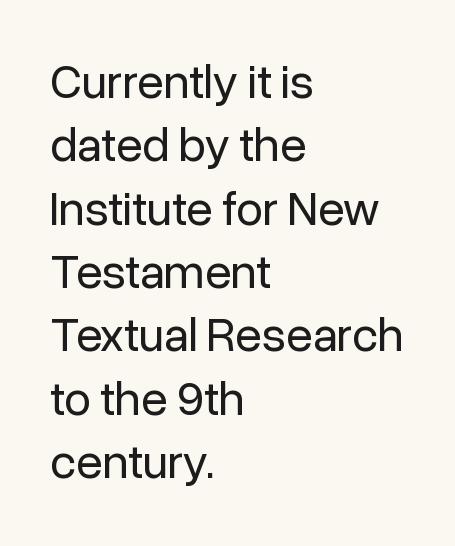
Each word holds together tightly as a unit, with standard inter-letter gaps. How would I describe the line gaps? Plain and ordinary. Typeset ragged right — the left edge is the straight one. The font's upright variant was chosen for this text.
